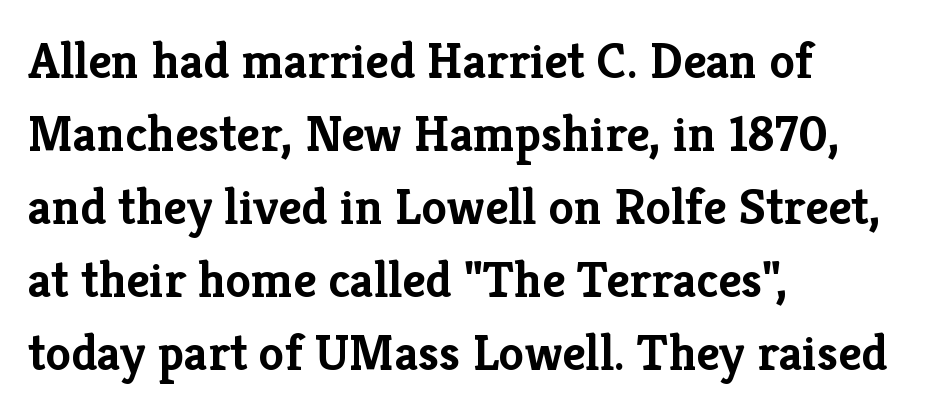
{"serif": "yes", "italic": "no", "bold": "yes", "weight": "semibold", "width": "normal", "stroke_contrast": "low", "x_height": "medium", "monospaced": "no", "underline": "no", "align": "left", "line_spacing": "normal", "line_spacing_ratio": 1.43, "letter_spacing": "normal", "letter_spacing_em": 0.0, "glyph_px": 51}
